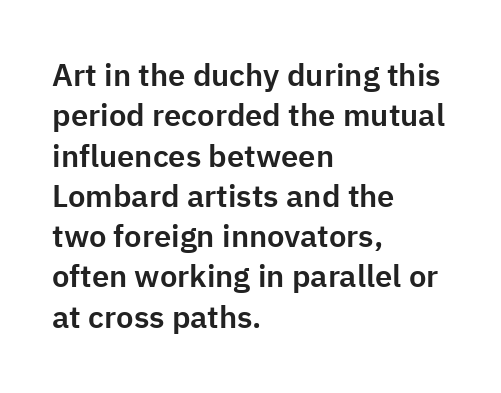
{"serif": "no", "italic": "no", "width": "normal", "stroke_contrast": "low", "x_height": "medium", "monospaced": "no", "underline": "no", "align": "left", "line_spacing": "normal", "line_spacing_ratio": 1.3, "letter_spacing": "normal", "letter_spacing_em": 0.0, "glyph_px": 31}
